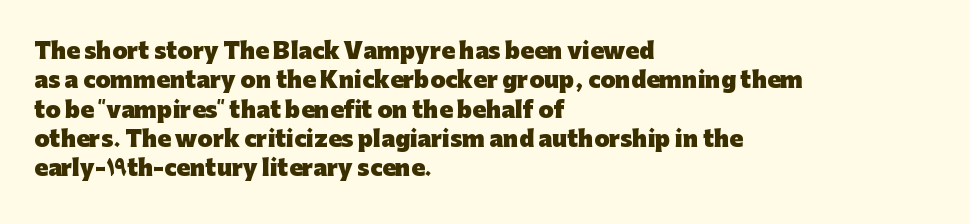
Every character sits straight up, as roman type does. Visually the block forms a straight wall on the left and a jagged coastline on the right. I'd describe the lettering as bold — thick and assertive. Unmarked baselines from the first word to the last.
